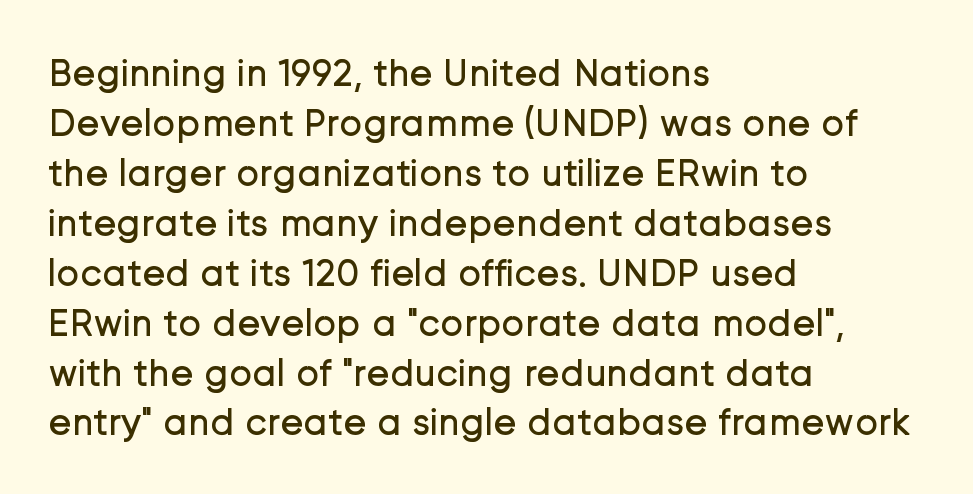
The image shows 39 px regular-weight sans-serif type, upright; set left-aligned, normal line spacing (1.28x), normal letter spacing, not underlined; low stroke contrast and a medium x-height.
